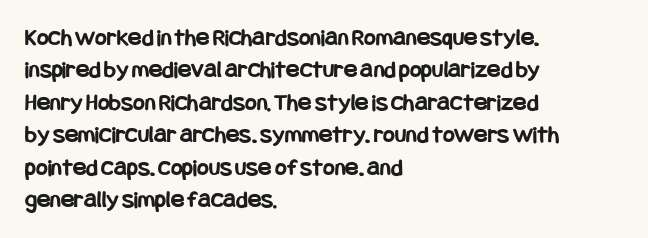
{"italic": "no", "bold": "yes", "underline": "no", "align": "left", "line_spacing": "normal", "line_spacing_ratio": 1.3, "letter_spacing": "normal", "letter_spacing_em": 0.0, "glyph_px": 25}
